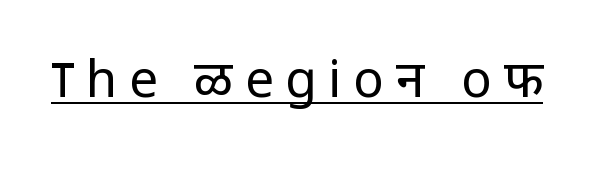
Q: Is the text bold? A: No.
Q: Is the text italic (slanted)? A: No, it is upright.
Q: Is the typeface a serif or a sans-serif typeface? A: Sans-serif.
Q: Is the text underlined? A: Yes.
Q: Is the spacing between letters normal or unusually wide? A: Unusually wide.
Q: Width (condensed, normal, or wide)? A: Normal.
Q: Stroke contrast? A: Low.
Q: x-height? A: Medium.
Q: Monospaced? A: No.
